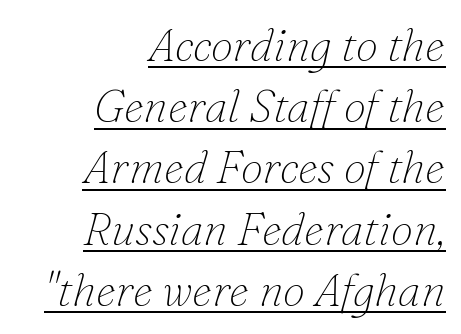
Q: Is the text bold? A: No.
Q: Is the text italic (slanted)? A: Yes, it leans right by about 16 degrees.
Q: Is the typeface a serif or a sans-serif typeface? A: Serif.
Q: Is the text underlined? A: Yes.
Q: How is the paragraph aligned? A: Right-aligned.
Q: Is the spacing between letters normal or unusually wide? A: Normal.
Q: Is the spacing between lines tight, normal or loose? A: Normal.
Q: Width (condensed, normal, or wide)? A: Normal.
Q: Stroke contrast? A: Low.
Q: x-height? A: Small.
Q: Monospaced? A: No.
